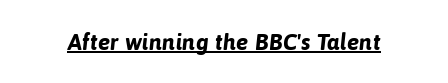
In designer terms, the underline attribute is active on this setting. Observe the ordinary spacing: letters are neighbours, not strangers. Weight: bold.
